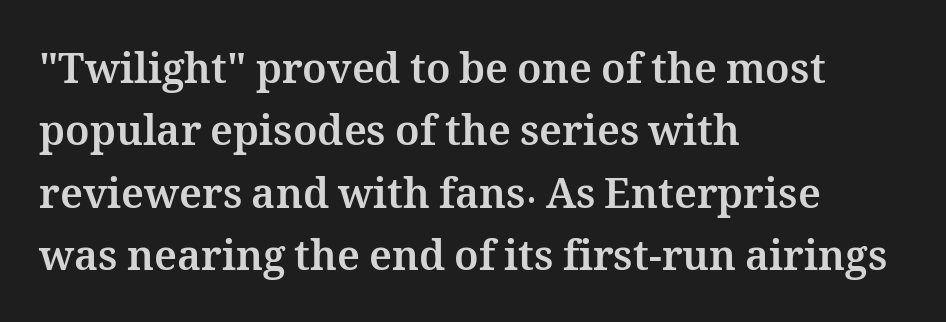
Q: Is the text bold? A: Yes.
Q: Is the text italic (slanted)? A: No, it is upright.
Q: Is the text underlined? A: No.
Q: How is the paragraph aligned? A: Left-aligned.
Q: Is the spacing between letters normal or unusually wide? A: Normal.
Q: Is the spacing between lines tight, normal or loose? A: Normal.
Q: Width (condensed, normal, or wide)? A: Normal.
Q: Stroke contrast? A: Medium.
Q: x-height? A: Medium.
Q: Monospaced? A: No.
